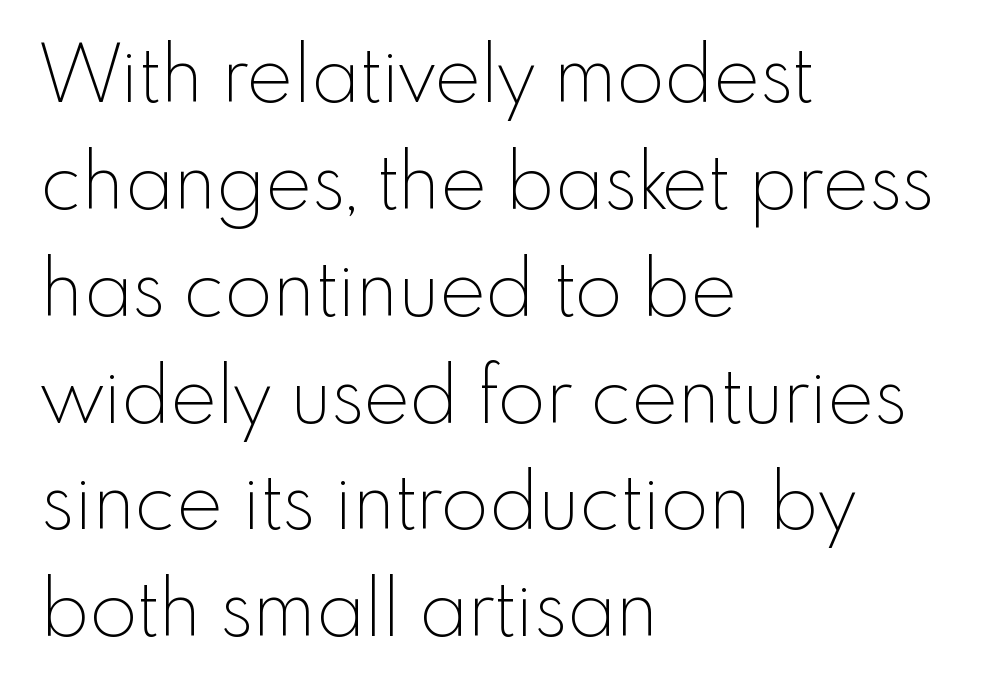
Q: Is the text bold? A: No.
Q: Is the text italic (slanted)? A: No, it is upright.
Q: Is the typeface a serif or a sans-serif typeface? A: Sans-serif.
Q: Is the text underlined? A: No.
Q: How is the paragraph aligned? A: Left-aligned.
Q: Is the spacing between letters normal or unusually wide? A: Normal.
Q: Is the spacing between lines tight, normal or loose? A: Normal.
Q: Width (condensed, normal, or wide)? A: Normal.
Q: x-height? A: Small.
Q: Monospaced? A: No.
